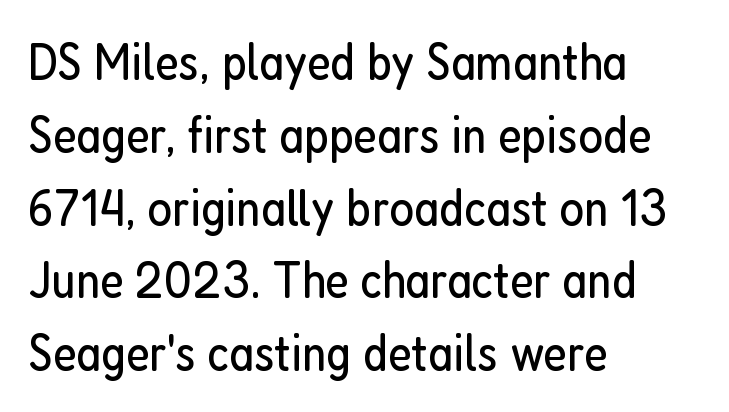
{"serif": "no", "italic": "no", "bold": "no", "weight": "regular", "width": "condensed", "stroke_contrast": "low", "x_height": "medium", "monospaced": "no", "underline": "no", "align": "left", "line_spacing": "normal", "line_spacing_ratio": 1.4, "letter_spacing": "normal", "letter_spacing_em": 0.0, "glyph_px": 52}
